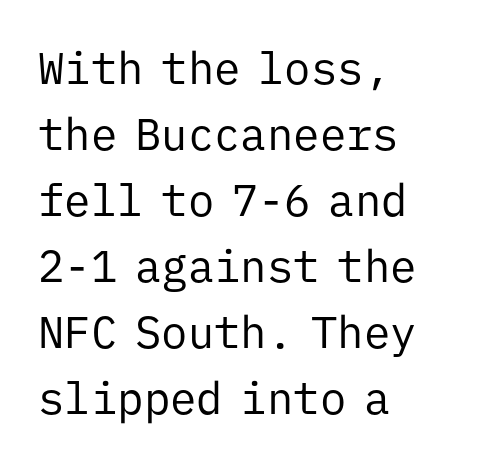
Caption: face not bold, strokes unweighted. These lines were composed using upright roman letters. Horizontal alignment here is leftward, the default for most running prose. The rows are spaced the way most documents space them. The gaps between neighbouring characters are ordinary and unremarkable.
